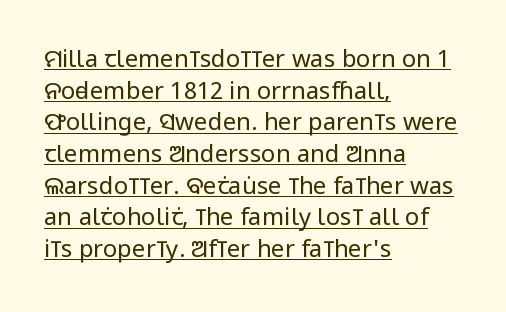
The image shows 24 px text type, upright; set left-aligned, normal line spacing (1.32x), normal letter spacing, underlined.
